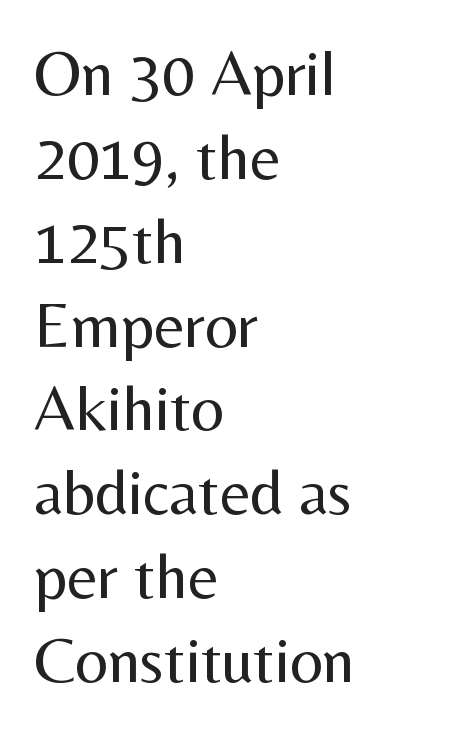
The image shows 65 px regular-weight sans-serif type, upright; set left-aligned, normal line spacing (1.29x), normal letter spacing, not underlined; medium stroke contrast and a medium x-height.
